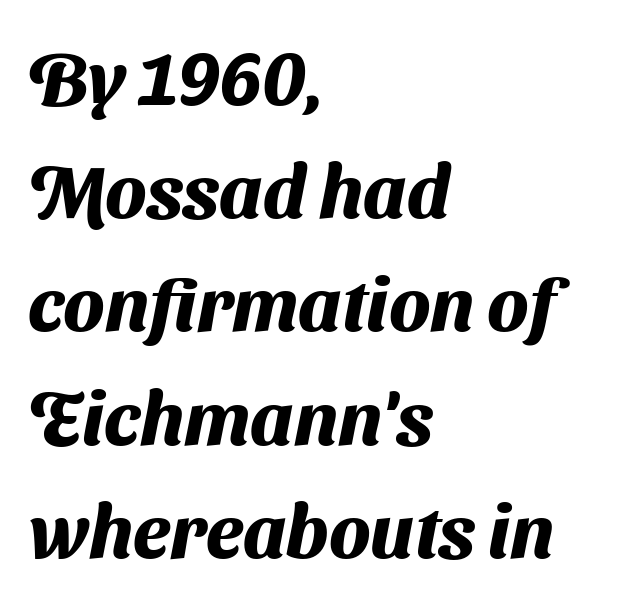
Q: Is the text bold? A: Yes.
Q: Is the typeface a serif or a sans-serif typeface? A: Sans-serif.
Q: Is the text underlined? A: No.
Q: How is the paragraph aligned? A: Left-aligned.
Q: Is the spacing between letters normal or unusually wide? A: Normal.
Q: Is the spacing between lines tight, normal or loose? A: Normal.
Q: Width (condensed, normal, or wide)? A: Normal.
Q: Stroke contrast? A: Medium.
Q: x-height? A: Medium.
Q: Monospaced? A: No.
